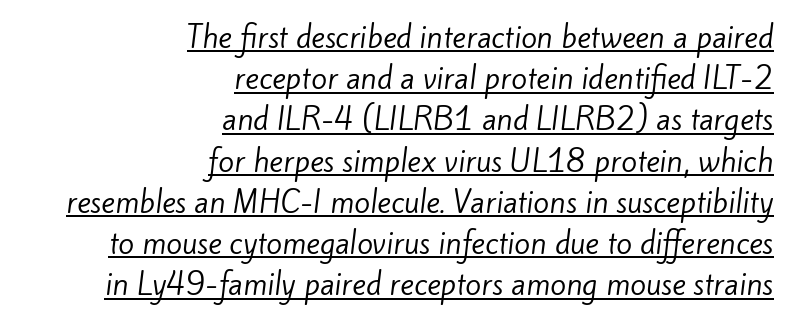
Q: Is the text bold? A: No.
Q: Is the typeface a serif or a sans-serif typeface? A: Sans-serif.
Q: Is the text underlined? A: Yes.
Q: How is the paragraph aligned? A: Right-aligned.
Q: Is the spacing between letters normal or unusually wide? A: Normal.
Q: Is the spacing between lines tight, normal or loose? A: Normal.
Q: Width (condensed, normal, or wide)? A: Normal.
Q: Stroke contrast? A: Low.
Q: x-height? A: Small.
Q: Monospaced? A: No.
